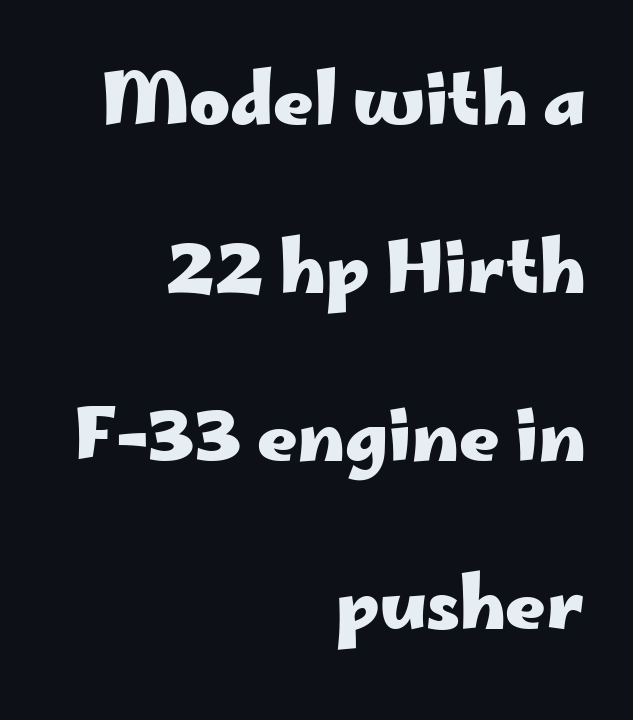
The image shows 70 px heavy, wide sans-serif type, upright; set right-aligned, loose line spacing (2.4x), normal letter spacing, not underlined; low stroke contrast and a small x-height.
